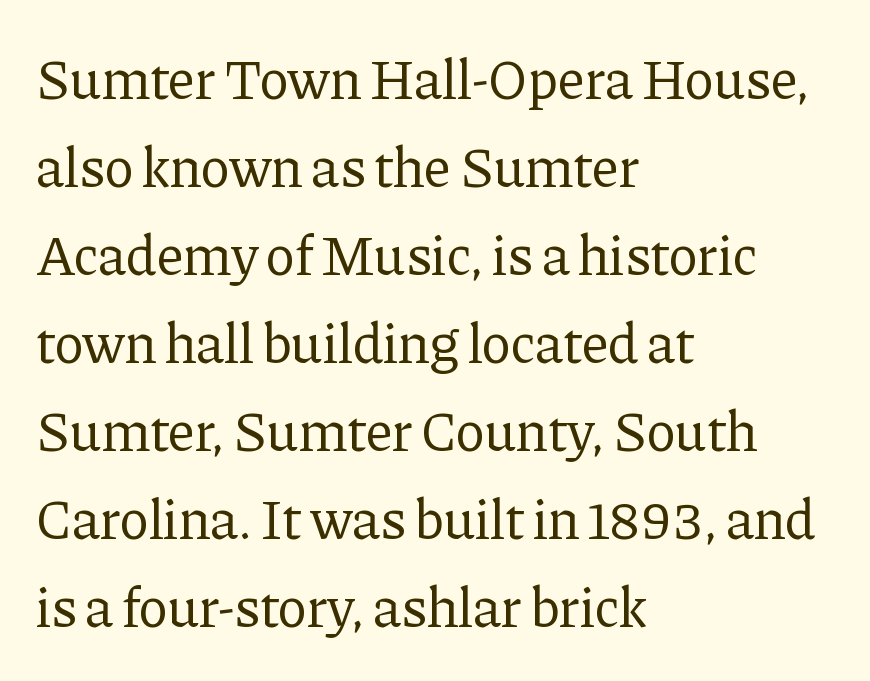
Q: Is the text bold? A: No.
Q: Is the text italic (slanted)? A: No, it is upright.
Q: Is the typeface a serif or a sans-serif typeface? A: Serif.
Q: Is the text underlined? A: No.
Q: How is the paragraph aligned? A: Left-aligned.
Q: Is the spacing between letters normal or unusually wide? A: Normal.
Q: Is the spacing between lines tight, normal or loose? A: Normal.
Q: Width (condensed, normal, or wide)? A: Normal.
Q: Stroke contrast? A: Low.
Q: x-height? A: Medium.
Q: Monospaced? A: No.
